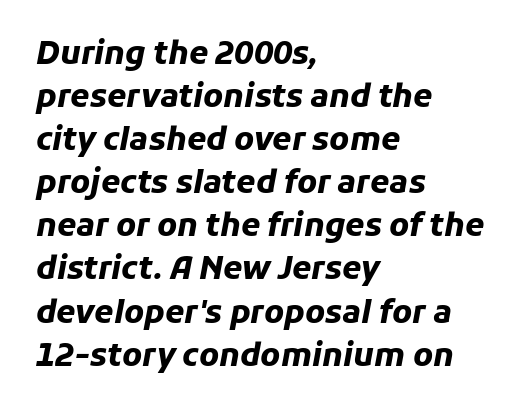
Q: Is the text bold? A: Yes.
Q: Is the text italic (slanted)? A: Yes, it leans right by about 11 degrees.
Q: Is the text underlined? A: No.
Q: How is the paragraph aligned? A: Left-aligned.
Q: Is the spacing between letters normal or unusually wide? A: Normal.
Q: Is the spacing between lines tight, normal or loose? A: Normal.
Q: Width (condensed, normal, or wide)? A: Normal.
Q: Stroke contrast? A: Low.
Q: x-height? A: Medium.
Q: Monospaced? A: No.
